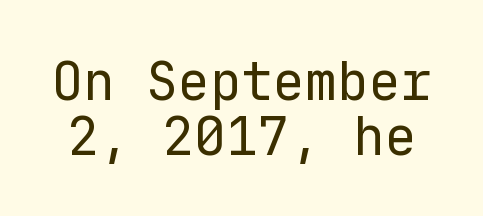
The image shows 53 px regular-weight sans-serif type, upright, monospaced; set tight line spacing (1.03x), normal letter spacing, not underlined; low stroke contrast and a medium x-height.
